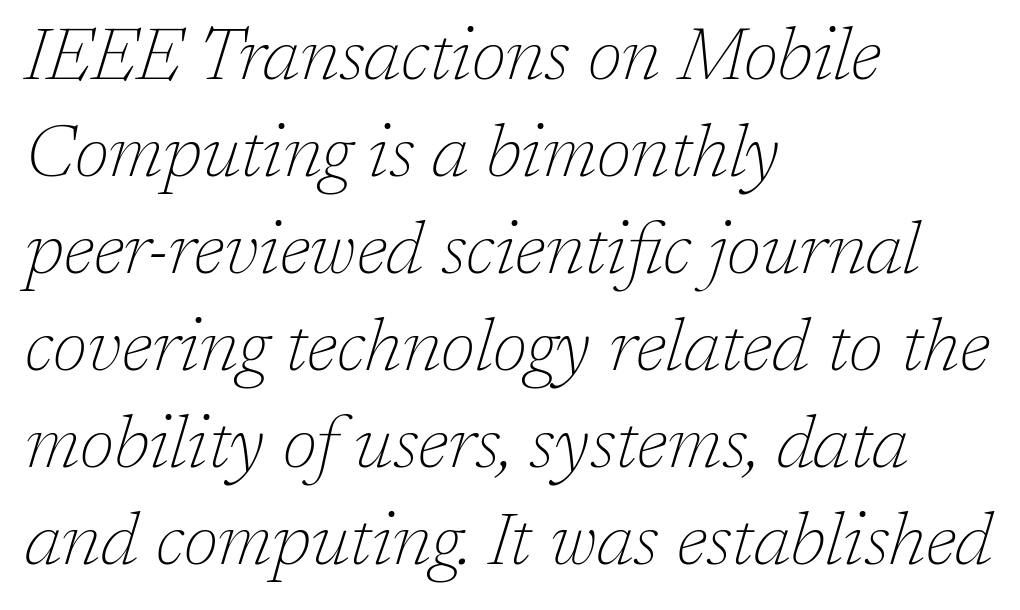
{"serif": "yes", "italic": "yes", "lean": "right", "slant_degrees": 17, "bold": "no", "weight": "thin", "width": "normal", "stroke_contrast": "low", "x_height": "medium", "monospaced": "no", "underline": "no", "align": "left", "line_spacing": "normal", "line_spacing_ratio": 1.33, "letter_spacing": "normal", "letter_spacing_em": 0.0, "glyph_px": 73}
